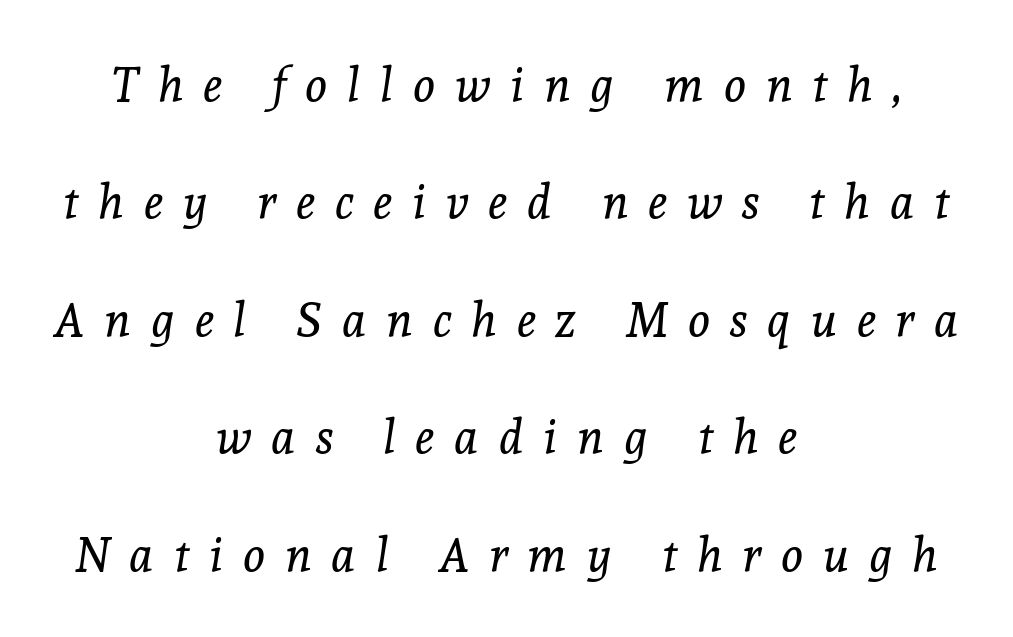
Q: Is the text bold? A: No.
Q: Is the text italic (slanted)? A: Yes, it leans right by about 8 degrees.
Q: Is the typeface a serif or a sans-serif typeface? A: Serif.
Q: Is the text underlined? A: No.
Q: How is the paragraph aligned? A: Centered.
Q: Is the spacing between letters normal or unusually wide? A: Unusually wide.
Q: Is the spacing between lines tight, normal or loose? A: Loose.
Q: Width (condensed, normal, or wide)? A: Normal.
Q: x-height? A: Medium.
Q: Monospaced? A: No.
